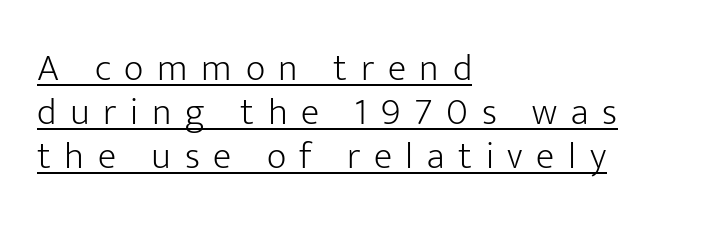
{"serif": "no", "italic": "no", "bold": "no", "weight": "light", "width": "normal", "stroke_contrast": "low", "x_height": "medium", "monospaced": "no", "underline": "yes", "align": "left", "line_spacing_ratio": 1.16, "letter_spacing": "wide", "letter_spacing_em": 0.36, "glyph_px": 38}
